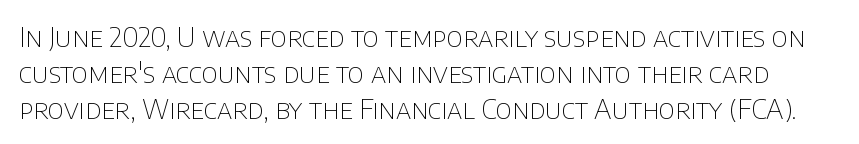
The image shows 27 px text type, upright; set normal line spacing (1.33x), normal letter spacing, not underlined.
